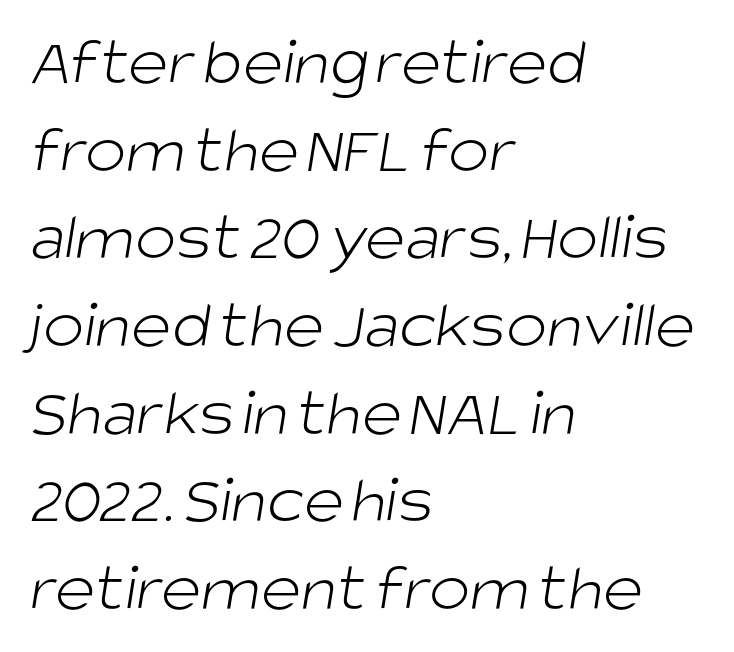
Q: Is the text bold? A: No.
Q: Is the typeface a serif or a sans-serif typeface? A: Sans-serif.
Q: Is the text underlined? A: No.
Q: How is the paragraph aligned? A: Left-aligned.
Q: Is the spacing between letters normal or unusually wide? A: Normal.
Q: Is the spacing between lines tight, normal or loose? A: Normal.
Q: Width (condensed, normal, or wide)? A: Normal.
Q: Stroke contrast? A: Low.
Q: x-height? A: Large.
Q: Monospaced? A: No.
